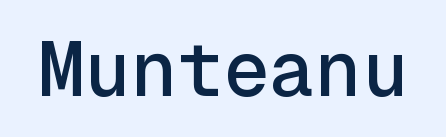
{"serif": "no", "italic": "no", "width": "normal", "x_height": "medium", "monospaced": "yes", "underline": "no", "letter_spacing": "normal", "letter_spacing_em": 0.0, "glyph_px": 77}
